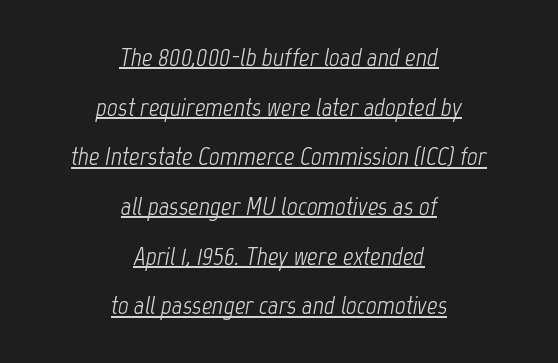
{"italic": "yes", "lean": "right", "slant_degrees": 12, "bold": "no", "underline": "yes", "align": "center", "line_spacing": "loose", "line_spacing_ratio": 1.91, "letter_spacing": "normal", "letter_spacing_em": 0.0, "glyph_px": 26}
